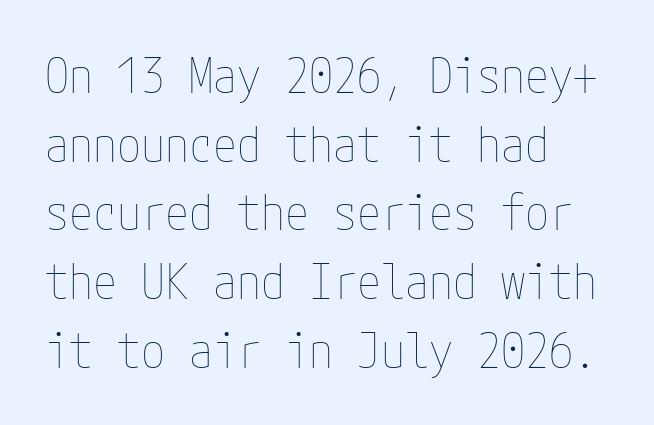
Q: Is the text bold? A: No.
Q: Is the text italic (slanted)? A: No, it is upright.
Q: Is the text underlined? A: No.
Q: How is the paragraph aligned? A: Left-aligned.
Q: Is the spacing between letters normal or unusually wide? A: Normal.
Q: Is the spacing between lines tight, normal or loose? A: Normal.
Q: Width (condensed, normal, or wide)? A: Condensed.
Q: Stroke contrast? A: Low.
Q: x-height? A: Medium.
